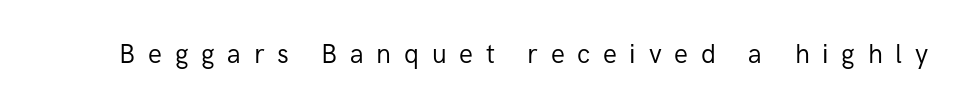
Q: Is the text bold? A: No.
Q: Is the text italic (slanted)? A: No, it is upright.
Q: Is the text underlined? A: No.
Q: Is the spacing between letters normal or unusually wide? A: Unusually wide.
